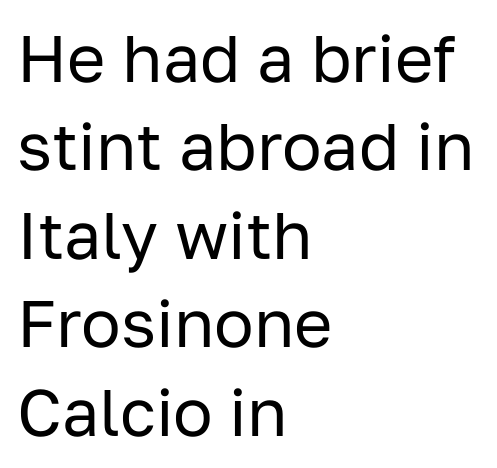
Q: Is the text bold? A: No.
Q: Is the text italic (slanted)? A: No, it is upright.
Q: Is the typeface a serif or a sans-serif typeface? A: Sans-serif.
Q: Is the text underlined? A: No.
Q: How is the paragraph aligned? A: Left-aligned.
Q: Is the spacing between letters normal or unusually wide? A: Normal.
Q: Is the spacing between lines tight, normal or loose? A: Normal.
Q: Width (condensed, normal, or wide)? A: Normal.
Q: Stroke contrast? A: Low.
Q: x-height? A: Medium.
Q: Monospaced? A: No.
